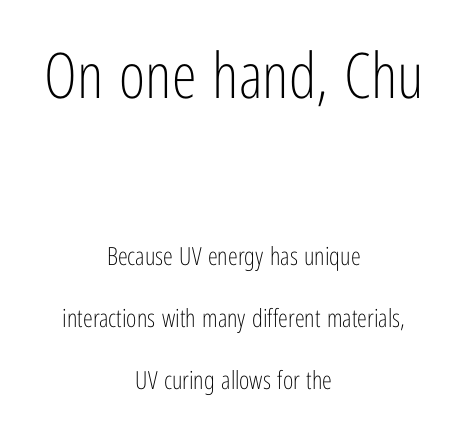
{"serif": "no", "italic": "no", "bold": "no", "weight": "light", "width": "condensed", "stroke_contrast": "low", "x_height": "medium", "monospaced": "no", "underline": "no", "align": "center", "line_spacing": "loose", "line_spacing_ratio": 2.48, "letter_spacing": "normal", "letter_spacing_em": 0.0, "larger_block": "first", "size_ratio": 2.52, "glyph_px": 63}
